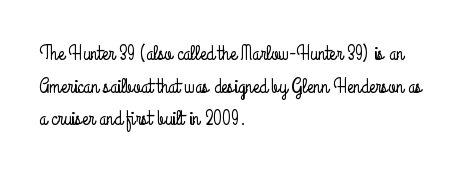
Q: Is the text underlined? A: No.
Q: How is the paragraph aligned? A: Left-aligned.
Q: Is the spacing between letters normal or unusually wide? A: Normal.
Q: Is the spacing between lines tight, normal or loose? A: Normal.
